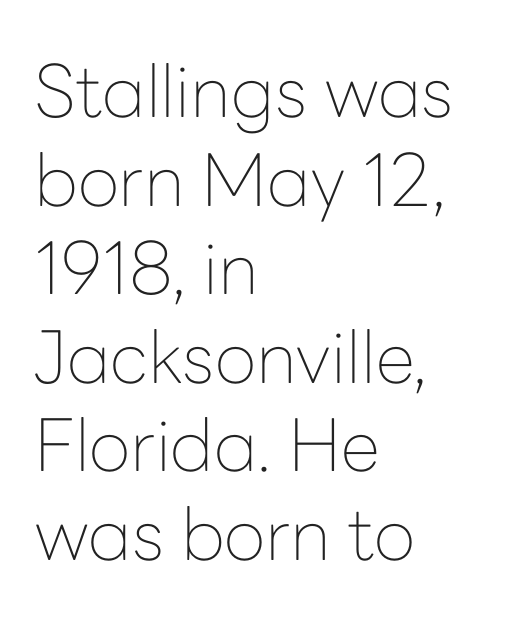
Where is the straight margin? On the left. Type style note: lacks serifs. Look at the tracking — it's just the regular setting, nothing added. Ascenders rise straight up at ninety degrees.
